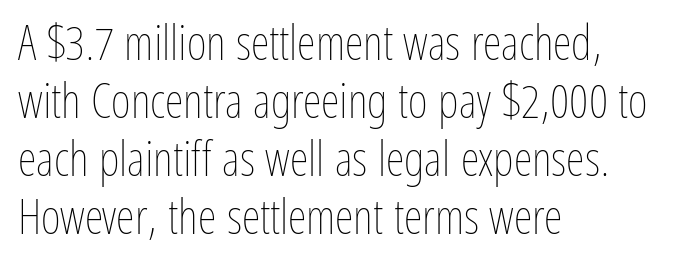
Each word holds together tightly as a unit, with standard inter-letter gaps. Ascenders rise straight up at ninety degrees. Is the block centered? No — it sits flush against the left margin. The foot of each line stays bare and open.
